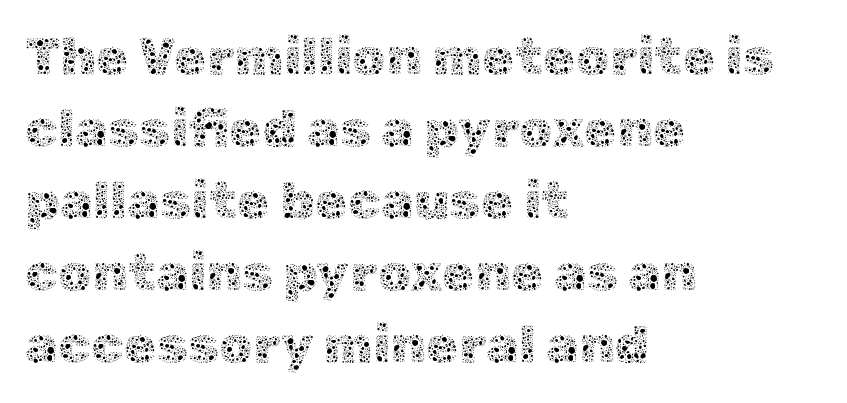
Is the letter spacing exaggerated? No — it looks like the ordinary default. The paragraph has a hard left edge and a soft right edge. Stems and bowls with no extra thickness — not bold. Note the varied advance widths — an 'i' is clearly narrower than an 'm'.
